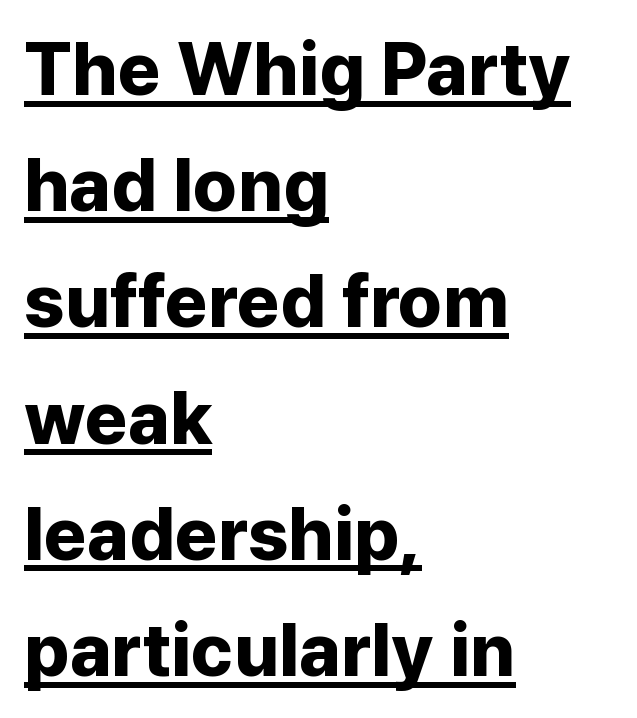
These characters rest on top of a visible drawn line. Do the characters align in a grid? No, the font is proportional. The lines are quadded left. Style check: upright.
